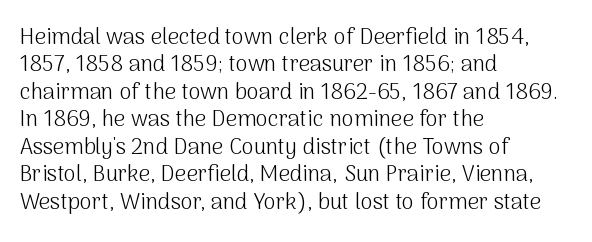
Q: Is the text bold? A: No.
Q: Is the text italic (slanted)? A: No, it is upright.
Q: Is the text underlined? A: No.
Q: How is the paragraph aligned? A: Left-aligned.
Q: Is the spacing between letters normal or unusually wide? A: Normal.
Q: Is the spacing between lines tight, normal or loose? A: Normal.
